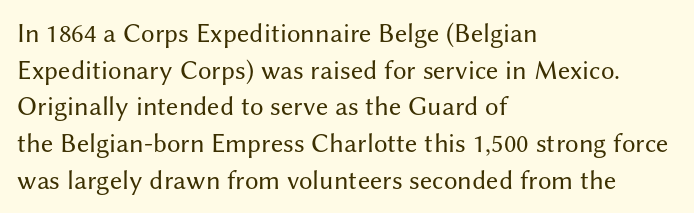
Reading down the block, your eye returns to a fixed left position each line. Do the letters lean? They stand straight. The strip under each line holds only bare page. Bold? No — there's no thickening of the strokes. Line spacing here is normal. Glyph-to-glyph distance matches everyday printed text.
